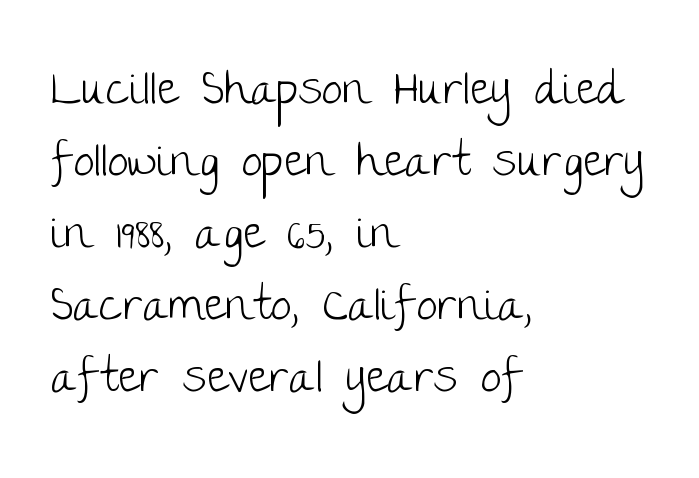
Here the designer chose a conventional face with non-uniform glyph widths. Line starts are locked; line ends wander. Notice how descenders clear the ascenders below comfortably — that's standard leading. Look at the tracking — it's just the regular setting, nothing added. The words here are not underlined.
